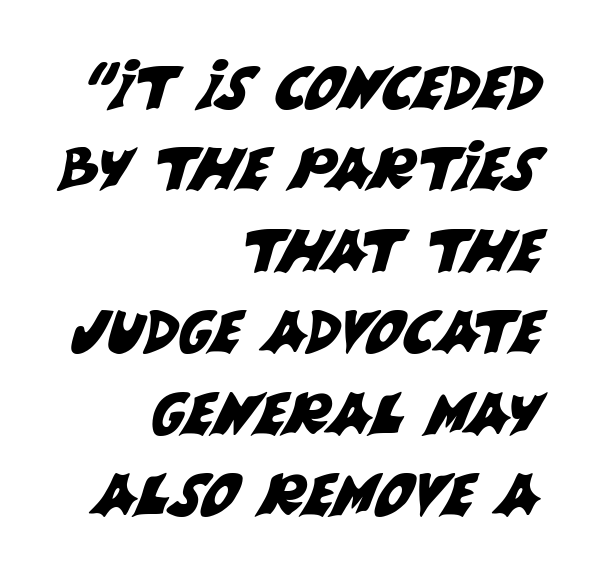
{"serif": "no", "width": "normal", "stroke_contrast": "medium", "x_height": "large", "monospaced": "no", "underline": "no", "align": "right", "line_spacing": "normal", "line_spacing_ratio": 1.38, "letter_spacing": "normal", "letter_spacing_em": 0.0, "glyph_px": 59}
